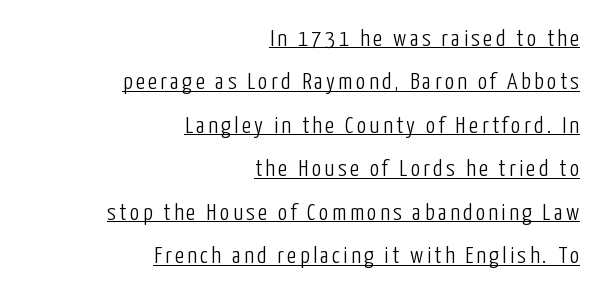
Q: Is the text bold? A: No.
Q: Is the text italic (slanted)? A: No, it is upright.
Q: Is the text underlined? A: Yes.
Q: How is the paragraph aligned? A: Right-aligned.
